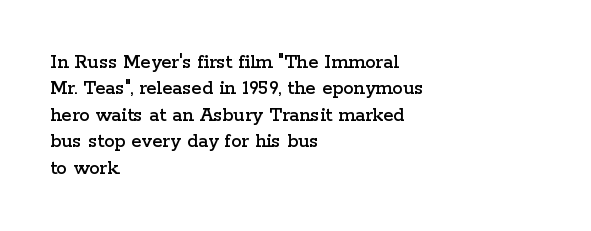
{"italic": "no", "underline": "no", "align": "left", "line_spacing": "normal", "line_spacing_ratio": 1.26, "letter_spacing": "normal", "letter_spacing_em": 0.0, "glyph_px": 21}
